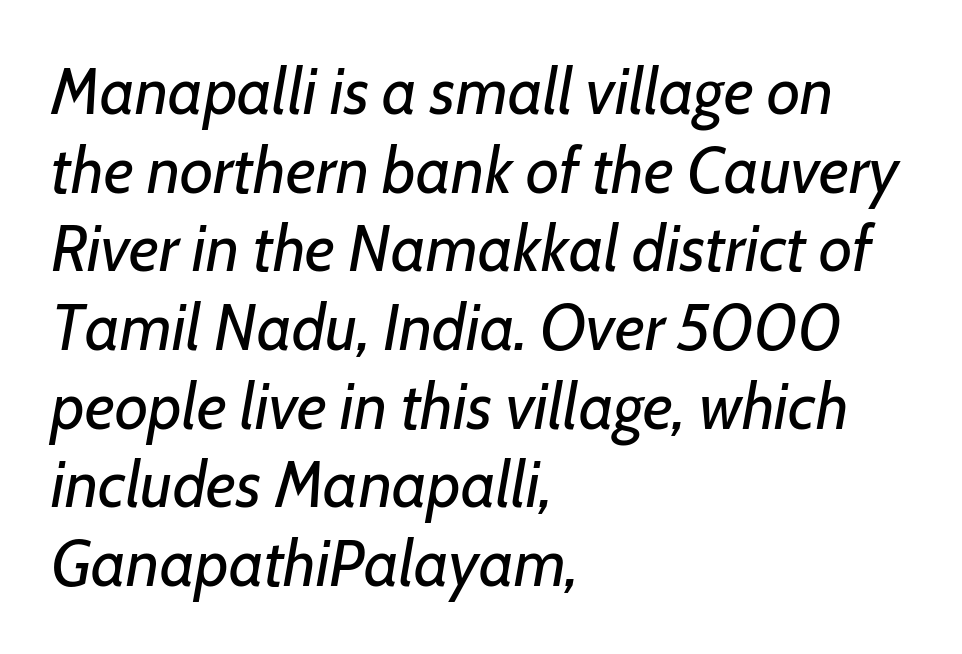
{"italic": "yes", "lean": "right", "slant_degrees": 7, "bold": "no", "weight": "regular", "width": "normal", "stroke_contrast": "low", "x_height": "medium", "monospaced": "no", "underline": "no", "align": "left", "line_spacing_ratio": 1.21, "letter_spacing": "normal", "letter_spacing_em": 0.0, "glyph_px": 65}
